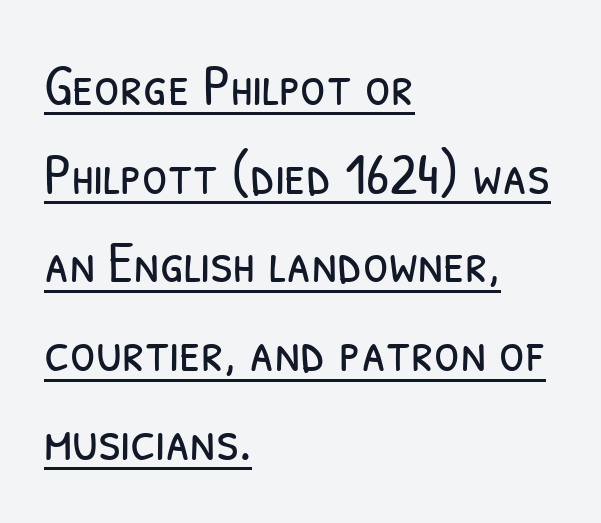
{"serif": "no", "bold": "no", "weight": "light", "width": "condensed", "stroke_contrast": "low", "x_height": "medium", "monospaced": "no", "underline": "yes", "align": "left", "line_spacing": "normal", "line_spacing_ratio": 1.53, "letter_spacing": "normal", "letter_spacing_em": 0.0, "glyph_px": 58}
